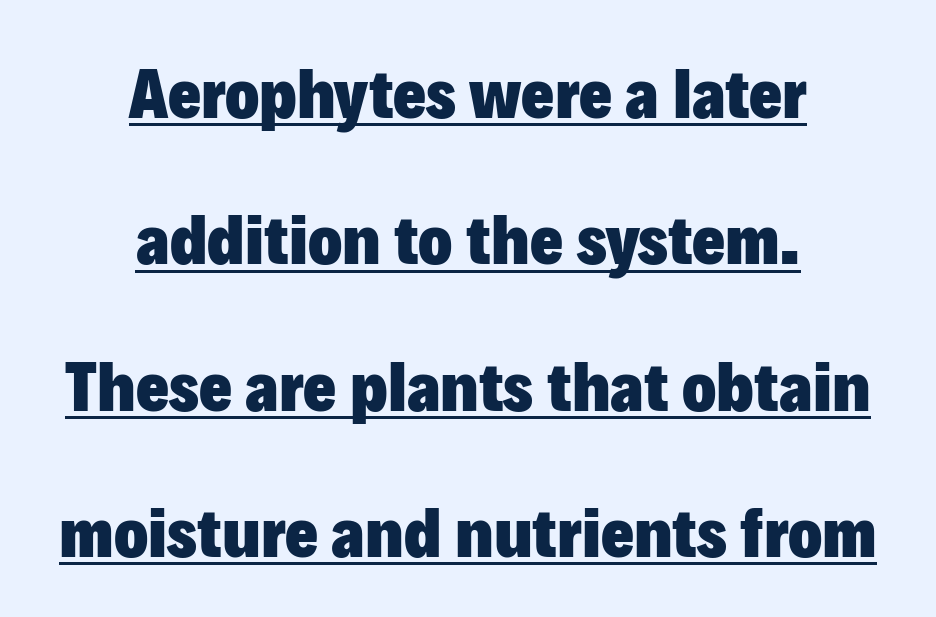
The image shows 71 px heavy sans-serif type, upright; set centered, loose line spacing (2.06x), normal letter spacing, underlined; low stroke contrast and a medium x-height.
